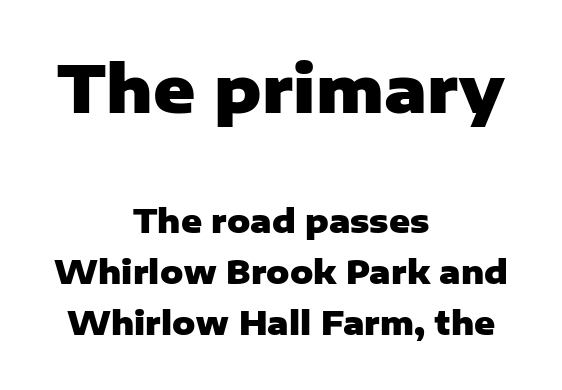
Q: Is the text bold? A: Yes.
Q: Is the text italic (slanted)? A: No, it is upright.
Q: Is the typeface a serif or a sans-serif typeface? A: Sans-serif.
Q: Is the text underlined? A: No.
Q: How is the paragraph aligned? A: Centered.
Q: Is the spacing between letters normal or unusually wide? A: Normal.
Q: Is the spacing between lines tight, normal or loose? A: Normal.
Q: Which block of text is set in a larger size, the first (top) or the second (bottom)? A: The first (top) one.
Q: Width (condensed, normal, or wide)? A: Normal.
Q: Stroke contrast? A: Low.
Q: x-height? A: Medium.
Q: Monospaced? A: No.
